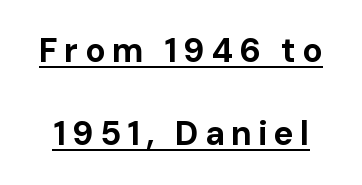
Its strokes are broad and dark, the hallmark of bold type. A continuous stroke trails under the words, as in a hyperlink. Check where the strokes stop: nothing finishes them off — pure sans. Proportional: the letters do not fall into vertical columns. This sample uses an upright cut, with every glyph sitting square on the baseline. Vertical spacing — loose.
